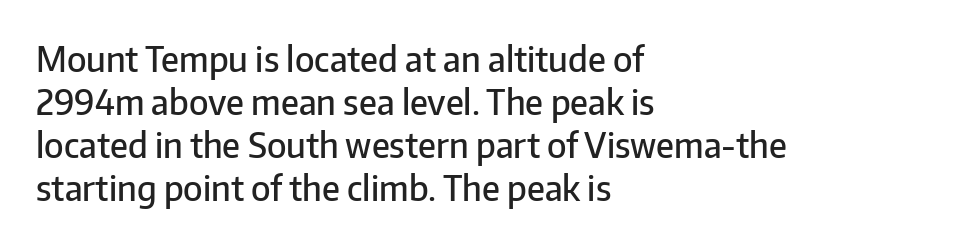
{"serif": "no", "italic": "no", "bold": "semi", "weight": "semibold", "width": "normal", "stroke_contrast": "low", "x_height": "medium", "monospaced": "no", "underline": "no", "align": "left", "line_spacing": "normal", "line_spacing_ratio": 1.26, "letter_spacing": "normal", "letter_spacing_em": 0.0, "glyph_px": 34}
